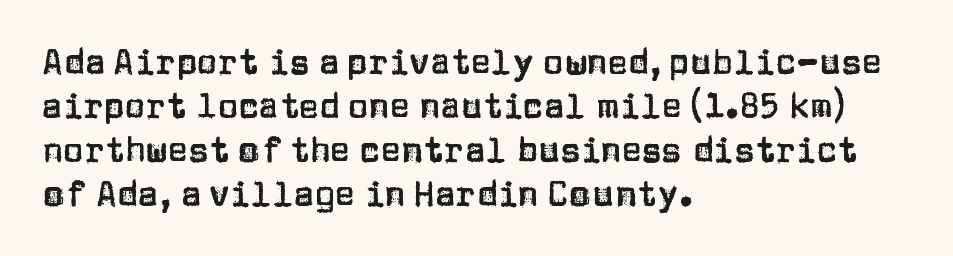
{"serif": "no", "italic": "no", "width": "normal", "stroke_contrast": "low", "x_height": "large", "monospaced": "no", "underline": "no", "align": "left", "line_spacing": "normal", "line_spacing_ratio": 1.29, "letter_spacing": "normal", "letter_spacing_em": 0.0, "glyph_px": 34}
